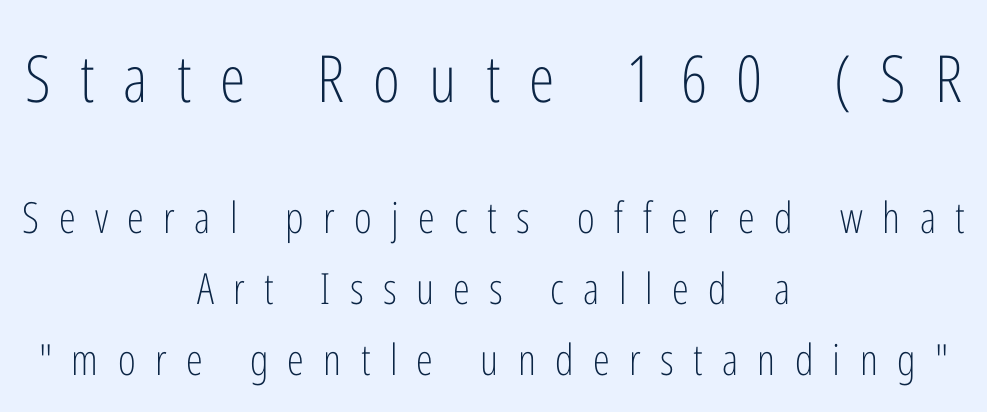
The image shows 65 px light, condensed sans-serif type, upright; set centered, normal line spacing (1.65x), unusually wide letter spacing (+0.45 em), not underlined; the first (top) block is 1.51x larger; low stroke contrast and a medium x-height.
